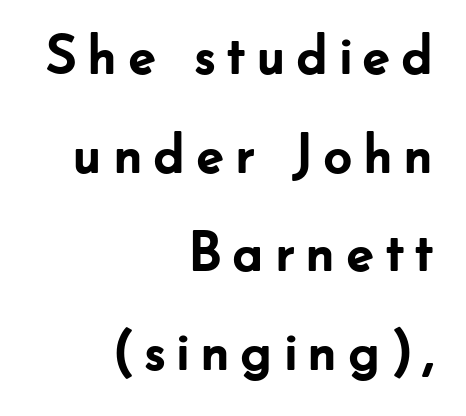
Here the designer chose a conventional face with non-uniform glyph widths. Emphasis by weight is at full strength: bold. Alignment: flush right. Type style note: lacks serifs.
